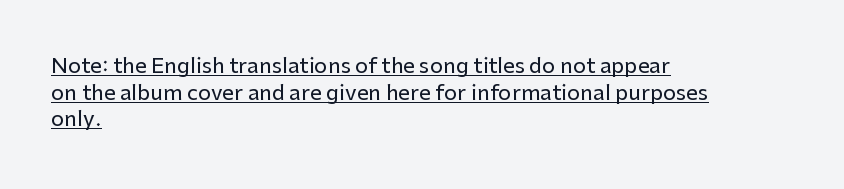
{"italic": "no", "underline": "yes", "align": "left", "line_spacing": "normal", "line_spacing_ratio": 1.27, "letter_spacing": "normal", "letter_spacing_em": 0.0, "glyph_px": 21}
